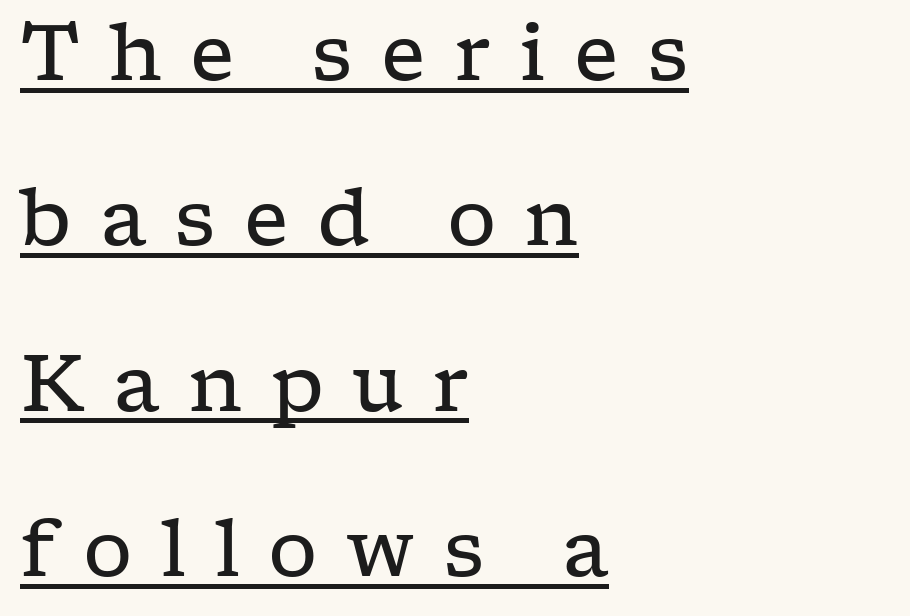
Q: Is the text bold? A: No.
Q: Is the text italic (slanted)? A: No, it is upright.
Q: Is the typeface a serif or a sans-serif typeface? A: Serif.
Q: Is the text underlined? A: Yes.
Q: How is the paragraph aligned? A: Left-aligned.
Q: Is the spacing between letters normal or unusually wide? A: Unusually wide.
Q: Is the spacing between lines tight, normal or loose? A: Loose.
Q: Width (condensed, normal, or wide)? A: Wide.
Q: Stroke contrast? A: Low.
Q: x-height? A: Medium.
Q: Monospaced? A: No.
